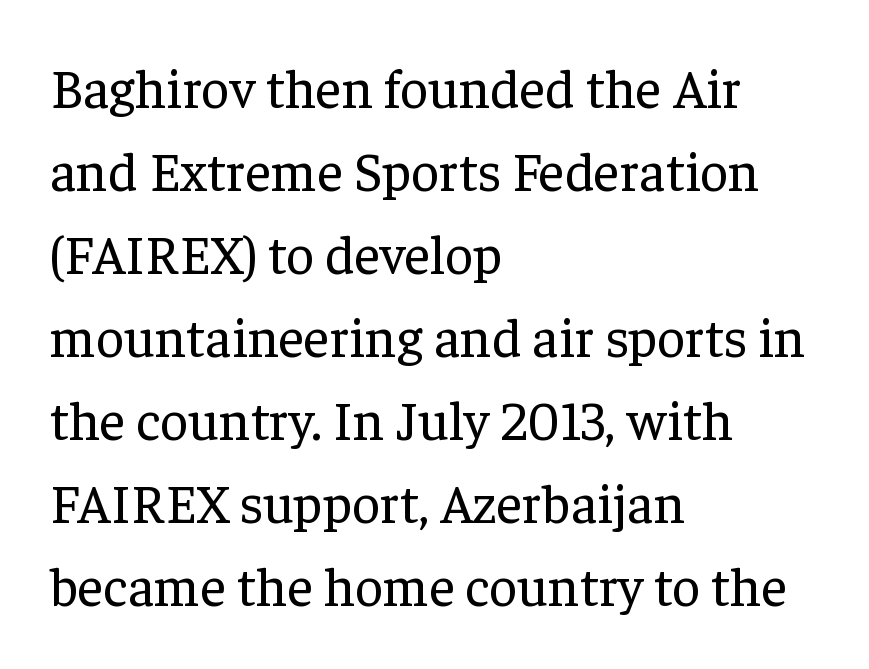
The image shows 55 px regular-weight serif type, upright; set left-aligned, normal line spacing (1.51x), normal letter spacing, not underlined; low stroke contrast and a medium x-height.
